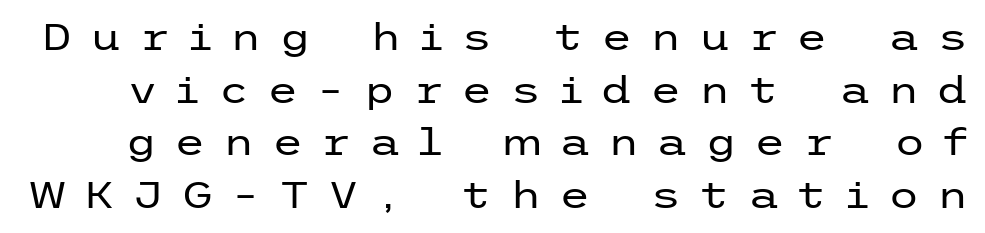
{"serif": "no", "italic": "no", "bold": "no", "weight": "regular", "width": "wide", "stroke_contrast": "low", "x_height": "medium", "underline": "no", "line_spacing": "normal", "line_spacing_ratio": 1.46, "letter_spacing": "wide", "letter_spacing_em": 0.48, "glyph_px": 36}
